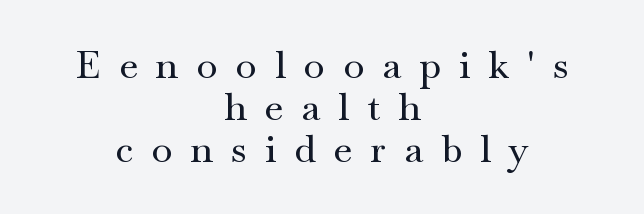
The image shows 38 px wide serif type, upright; set centered, tight line spacing (1.1x), unusually wide letter spacing (+0.48 em), not underlined; medium stroke contrast and a small x-height.
